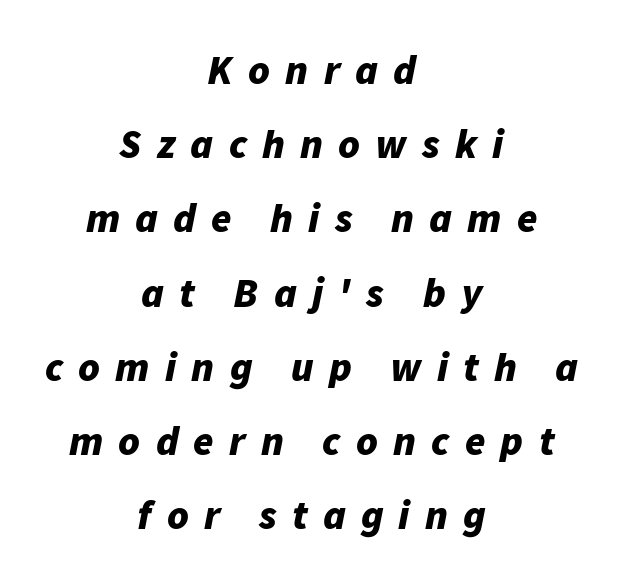
{"italic": "yes", "lean": "right", "slant_degrees": 11, "bold": "yes", "weight": "bold", "width": "normal", "stroke_contrast": "low", "x_height": "medium", "monospaced": "no", "underline": "no", "align": "center", "line_spacing_ratio": 1.81, "letter_spacing": "wide", "letter_spacing_em": 0.37, "glyph_px": 41}
